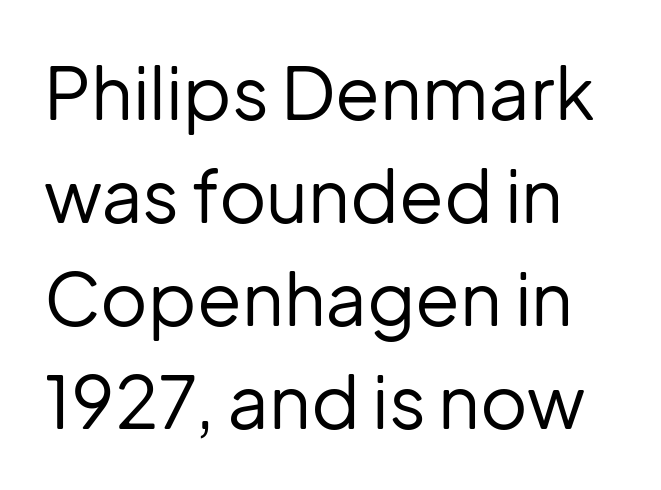
The image shows 73 px regular-weight sans-serif type, upright; set normal line spacing (1.41x), normal letter spacing, not underlined; low stroke contrast and a medium x-height.
